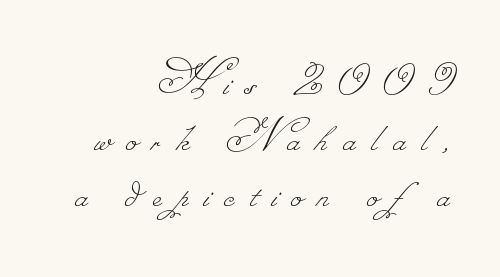
The image shows 49 px thin type; set right-aligned, tight line spacing (1.14x), unusually wide letter spacing (+0.32 em), not underlined; low stroke contrast.
